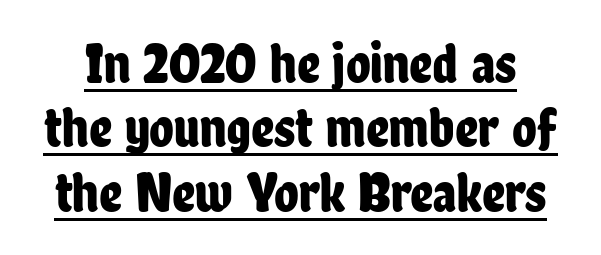
Q: Is the text italic (slanted)? A: No, it is upright.
Q: Is the typeface a serif or a sans-serif typeface? A: Sans-serif.
Q: Is the text underlined? A: Yes.
Q: Is the spacing between letters normal or unusually wide? A: Normal.
Q: Is the spacing between lines tight, normal or loose? A: Tight.
Q: Width (condensed, normal, or wide)? A: Condensed.
Q: Stroke contrast? A: Low.
Q: x-height? A: Medium.
Q: Monospaced? A: No.
